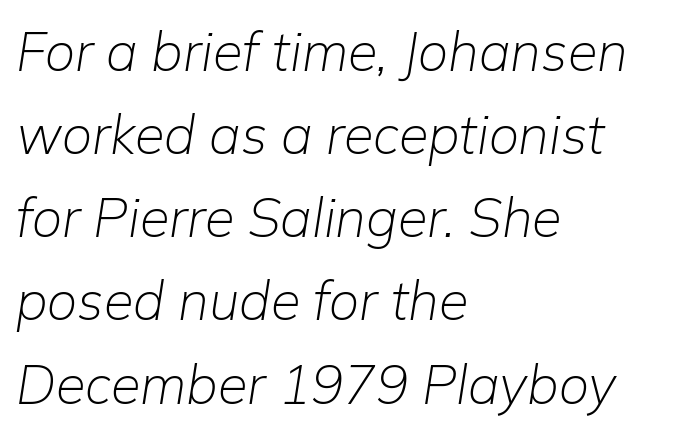
Short and long lines alike share a common starting point at left. Reading down the column, the eye jumps a familiar distance to each next line. The rendering applies a slant to the glyphs. The face used here is proportionally spaced, like ordinary book or web type. Descender tails drop into unmarked territory.
